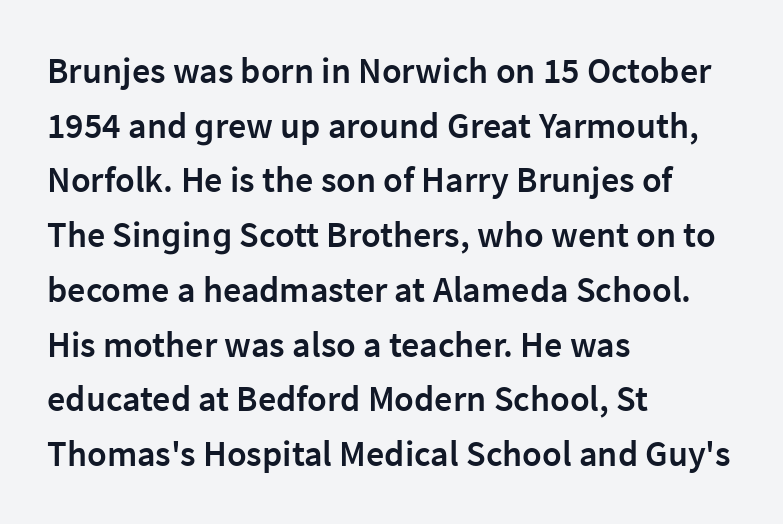
Q: Is the text bold? A: Semi-bold.
Q: Is the text italic (slanted)? A: No, it is upright.
Q: Is the typeface a serif or a sans-serif typeface? A: Sans-serif.
Q: Is the text underlined? A: No.
Q: How is the paragraph aligned? A: Left-aligned.
Q: Is the spacing between letters normal or unusually wide? A: Normal.
Q: Is the spacing between lines tight, normal or loose? A: Normal.
Q: Width (condensed, normal, or wide)? A: Normal.
Q: Stroke contrast? A: Low.
Q: x-height? A: Medium.
Q: Monospaced? A: No.
